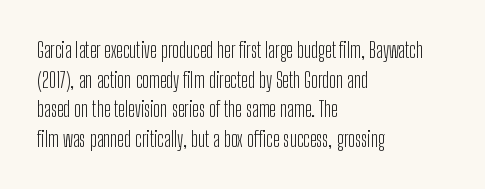
The image shows 21 px text type, upright; set left-aligned, normal line spacing (1.41x), normal letter spacing, not underlined.
